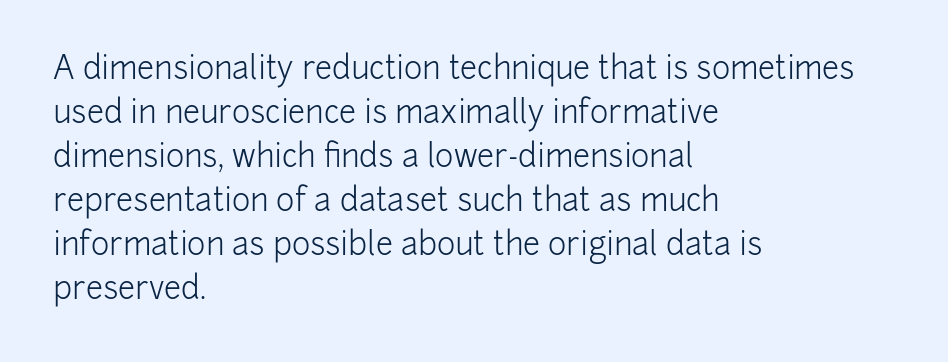
The image shows 31 px light sans-serif type, upright; set left-aligned, normal line spacing (1.42x), normal letter spacing, not underlined; low stroke contrast and a medium x-height.
